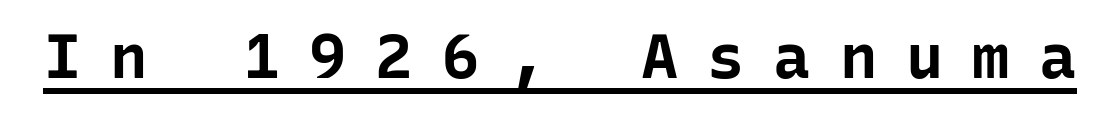
{"serif": "no", "italic": "no", "bold": "yes", "weight": "bold", "width": "normal", "stroke_contrast": "low", "x_height": "medium", "monospaced": "yes", "underline": "yes", "letter_spacing": "wide", "letter_spacing_em": 0.47, "glyph_px": 62}
